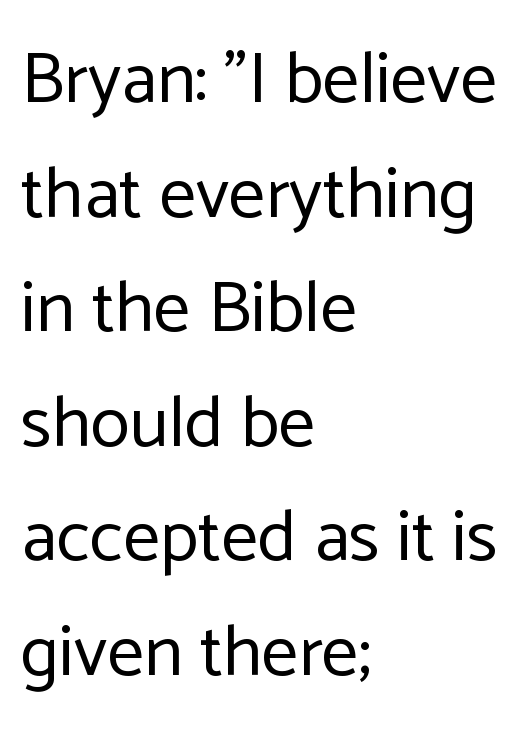
Q: Is the text bold? A: No.
Q: Is the text italic (slanted)? A: No, it is upright.
Q: Is the typeface a serif or a sans-serif typeface? A: Sans-serif.
Q: Is the text underlined? A: No.
Q: How is the paragraph aligned? A: Left-aligned.
Q: Is the spacing between letters normal or unusually wide? A: Normal.
Q: Is the spacing between lines tight, normal or loose? A: Normal.
Q: Width (condensed, normal, or wide)? A: Normal.
Q: Stroke contrast? A: Low.
Q: x-height? A: Medium.
Q: Monospaced? A: No.
